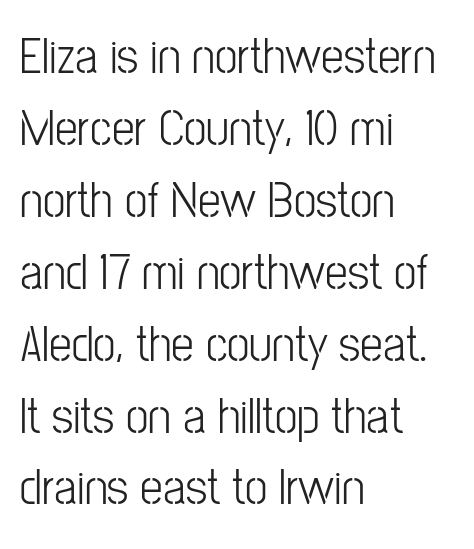
Teacher's note: observe the even left margin — that is flush-left alignment. You could call the tracking neutral — neither tight nor loose. A light-to-regular cut is what we see here. If you drew a line through each stem, it would be perfectly vertical.
